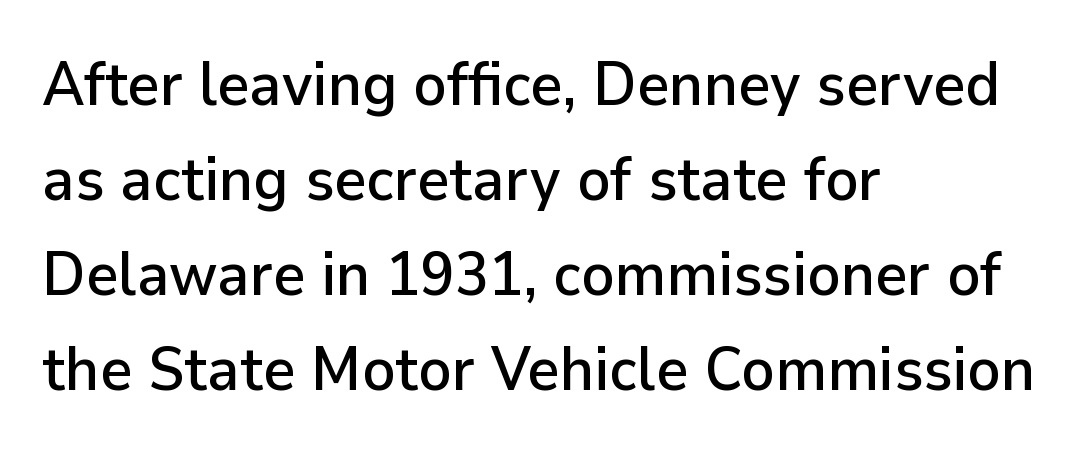
{"serif": "no", "italic": "no", "width": "normal", "stroke_contrast": "low", "x_height": "medium", "monospaced": "no", "underline": "no", "align": "left", "line_spacing": "normal", "line_spacing_ratio": 1.53, "letter_spacing": "normal", "letter_spacing_em": 0.0, "glyph_px": 62}
